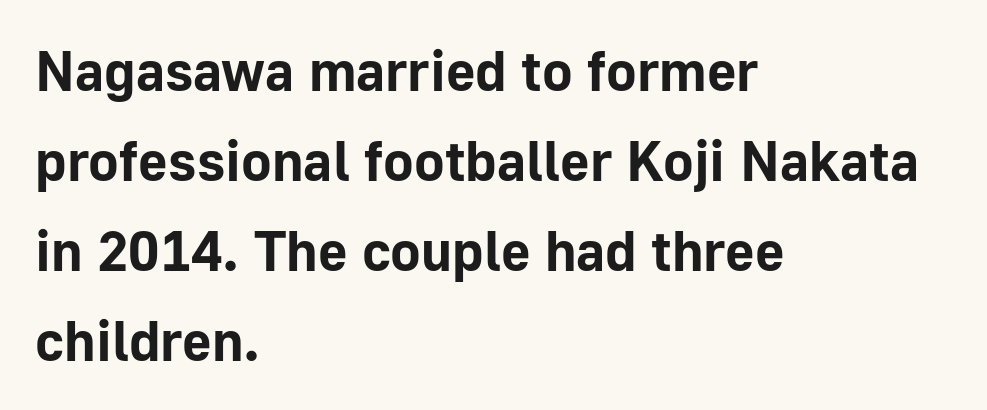
Q: Is the text bold? A: Yes.
Q: Is the text italic (slanted)? A: No, it is upright.
Q: Is the typeface a serif or a sans-serif typeface? A: Sans-serif.
Q: Is the text underlined? A: No.
Q: How is the paragraph aligned? A: Left-aligned.
Q: Is the spacing between letters normal or unusually wide? A: Normal.
Q: Is the spacing between lines tight, normal or loose? A: Normal.
Q: Width (condensed, normal, or wide)? A: Normal.
Q: Stroke contrast? A: Low.
Q: x-height? A: Medium.
Q: Monospaced? A: No.
